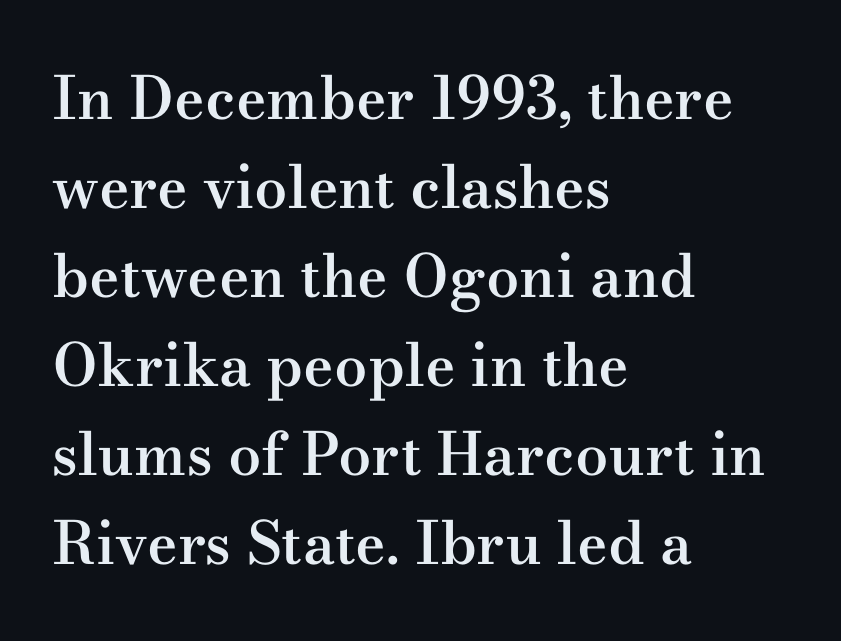
Proportional: the letters do not fall into vertical columns. A normal amount of white space separates one row of letters from the next. Where is the straight margin? On the left. To sum up the face: it has serifs. Check the space under the baseline: it is left empty.
